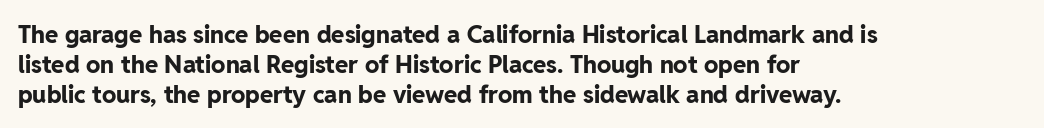
Every character sits straight up, as roman type does. This rendering uses left alignment, leaving the right contour irregular. Letters rest on an invisible, unmarked baseline. The passage shown has conventional tracking throughout. Pretty heavy lettering here — definitely bold.
